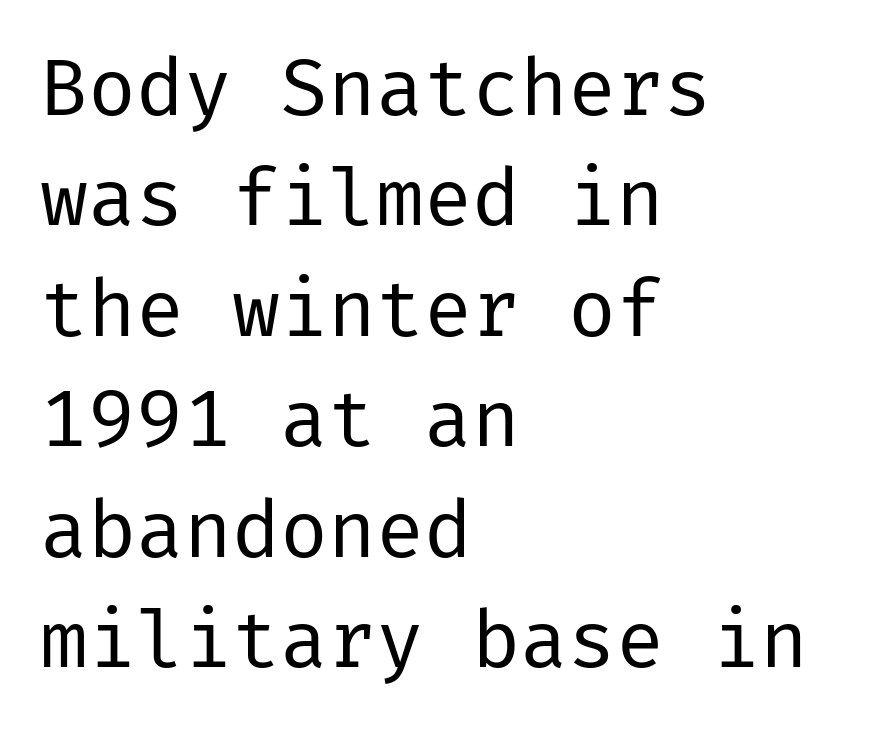
{"serif": "no", "italic": "no", "bold": "no", "weight": "regular", "width": "normal", "stroke_contrast": "low", "x_height": "medium", "underline": "no", "align": "left", "line_spacing": "normal", "line_spacing_ratio": 1.38, "letter_spacing": "normal", "letter_spacing_em": 0.0, "glyph_px": 80}
